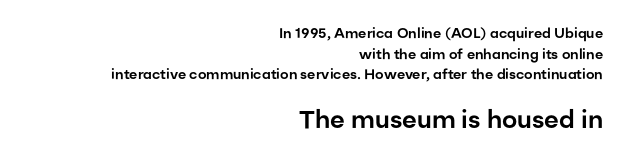
The image shows 25 px text type, upright; set right-aligned, normal line spacing (1.48x), normal letter spacing, not underlined; the second (bottom) block is 1.79x larger.
